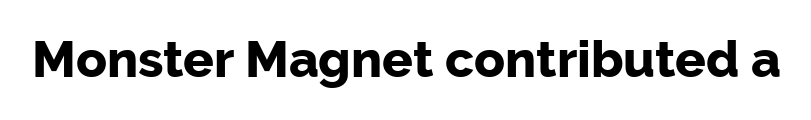
Think of a printed novel: that variable character pitch is what you see here. The specimen omits any rule beneath the text block's lines. Summary of weight: heavy, a full bold. Italic: no, the glyphs are upright roman.
